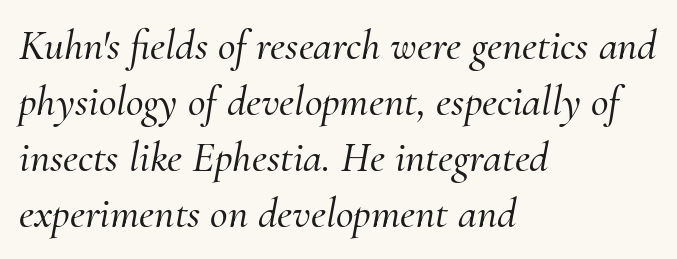
Evenly set lines give the paragraph a standard silhouette. The font's italic variant was chosen for this text. The letters advance in unequal steps, a hallmark of proportional type. Check where the strokes stop: tiny serifs finish them off.
